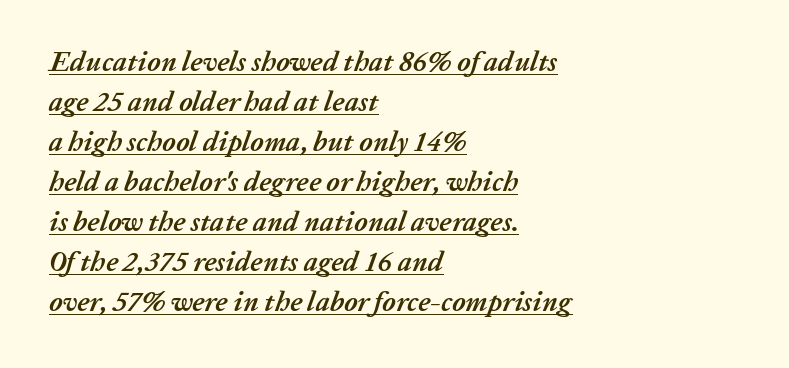
Q: Is the text bold? A: Yes.
Q: Is the text italic (slanted)? A: Yes, it leans right by about 20 degrees.
Q: Is the text underlined? A: Yes.
Q: How is the paragraph aligned? A: Left-aligned.
Q: Is the spacing between letters normal or unusually wide? A: Normal.
Q: Is the spacing between lines tight, normal or loose? A: Normal.
Q: Width (condensed, normal, or wide)? A: Normal.
Q: Stroke contrast? A: Low.
Q: x-height? A: Medium.
Q: Monospaced? A: No.
